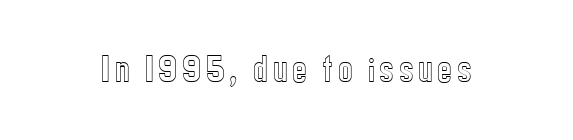
The letters stand upright; this is a roman face. This sample has the flowing, uneven cadence of proportional lettering. The strip under each line holds only bare page.
